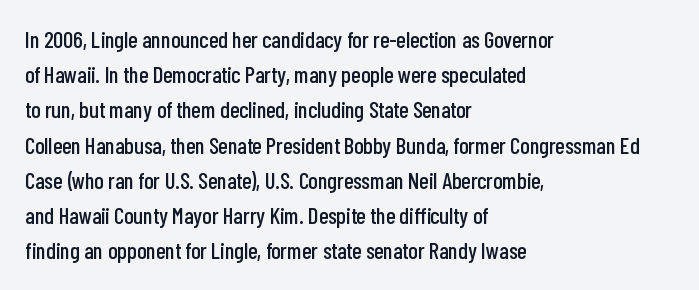
Q: Is the text italic (slanted)? A: No, it is upright.
Q: Is the text underlined? A: No.
Q: How is the paragraph aligned? A: Left-aligned.
Q: Is the spacing between letters normal or unusually wide? A: Normal.
Q: Is the spacing between lines tight, normal or loose? A: Normal.
